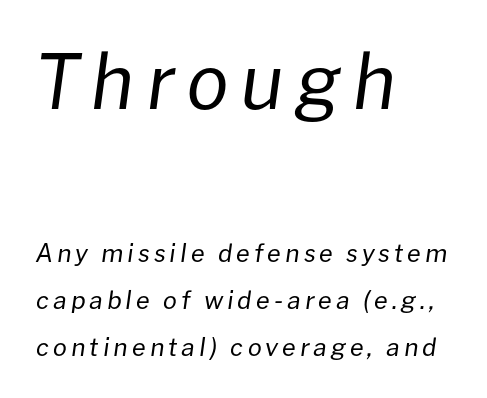
{"italic": "yes", "lean": "right", "slant_degrees": 8, "bold": "no", "weight": "regular", "width": "normal", "stroke_contrast": "low", "x_height": "medium", "monospaced": "no", "underline": "no", "align": "left", "line_spacing_ratio": 1.88, "larger_block": "first", "size_ratio": 3.0, "glyph_px": 75}
